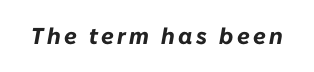
Q: Is the text bold? A: Yes.
Q: Is the text italic (slanted)? A: Yes, it leans right by about 10 degrees.
Q: Is the text underlined? A: No.
